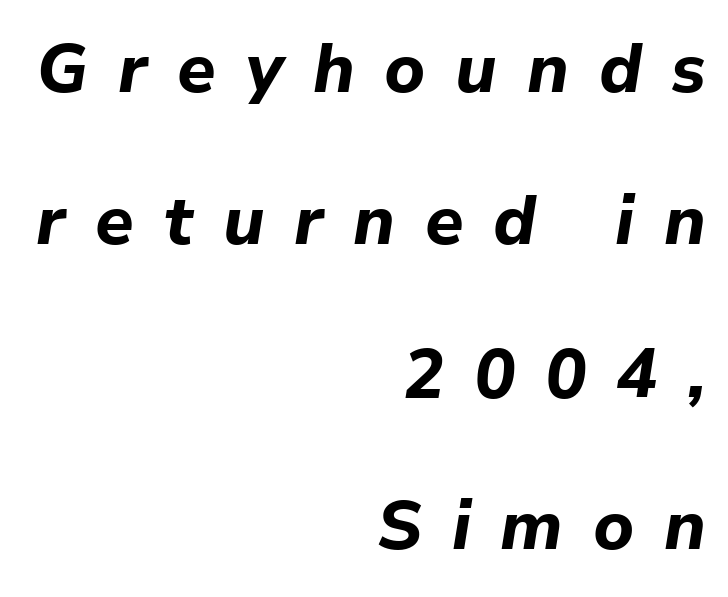
The paragraph has a hard right edge and a soft left edge. Rows of type keep a wide berth in the vertical direction. The baseline area is clear. The letters are bold, with thick, heavy strokes. Every character sits at an angle, as italics do.
